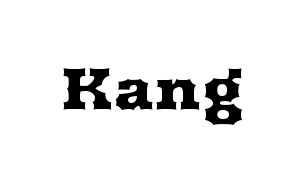
{"serif": "yes", "italic": "no", "width": "wide", "stroke_contrast": "medium", "x_height": "medium", "monospaced": "no", "underline": "no", "letter_spacing": "normal", "letter_spacing_em": 0.0, "glyph_px": 58}
